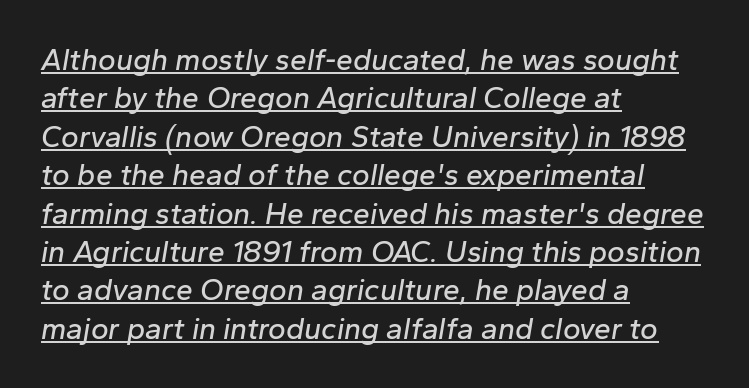
Q: Is the text italic (slanted)? A: Yes, it leans right by about 10 degrees.
Q: Is the text underlined? A: Yes.
Q: How is the paragraph aligned? A: Left-aligned.
Q: Is the spacing between letters normal or unusually wide? A: Normal.
Q: Is the spacing between lines tight, normal or loose? A: Normal.
Q: Width (condensed, normal, or wide)? A: Normal.
Q: Stroke contrast? A: Low.
Q: x-height? A: Medium.
Q: Monospaced? A: No.
